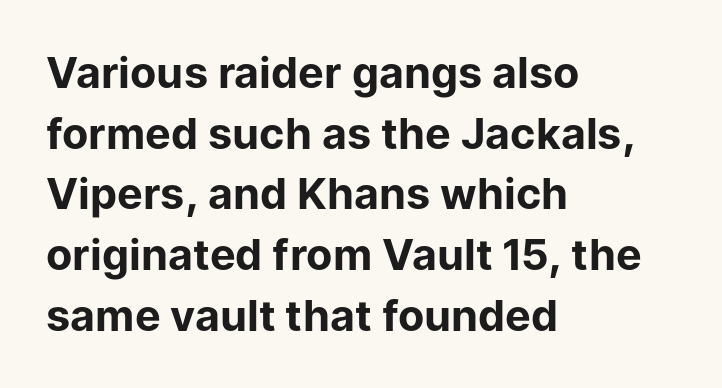
{"serif": "no", "italic": "no", "bold": "yes", "weight": "bold", "width": "normal", "stroke_contrast": "low", "x_height": "medium", "monospaced": "no", "underline": "no", "align": "left", "line_spacing": "normal", "line_spacing_ratio": 1.41, "letter_spacing": "normal", "letter_spacing_em": 0.0, "glyph_px": 43}
